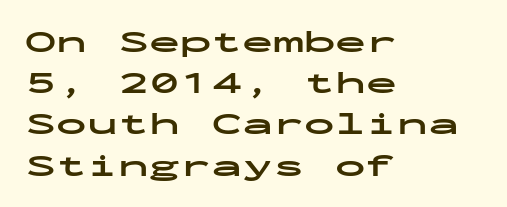
On the weight axis this lands at bold, roughly 700. The typography opts for an upright posture over an oblique one. Vertical spacing — default. Tracking value appears to be zero — textbook default spacing. In CSS terms this would be text-align: left.
